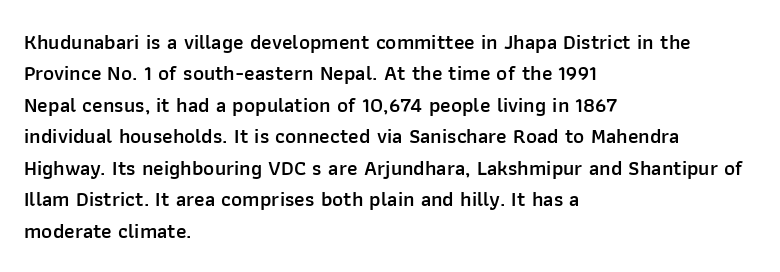
Q: Is the text bold? A: Semi-bold.
Q: Is the text italic (slanted)? A: No, it is upright.
Q: Is the text underlined? A: No.
Q: How is the paragraph aligned? A: Left-aligned.
Q: Is the spacing between letters normal or unusually wide? A: Normal.
Q: Is the spacing between lines tight, normal or loose? A: Normal.
